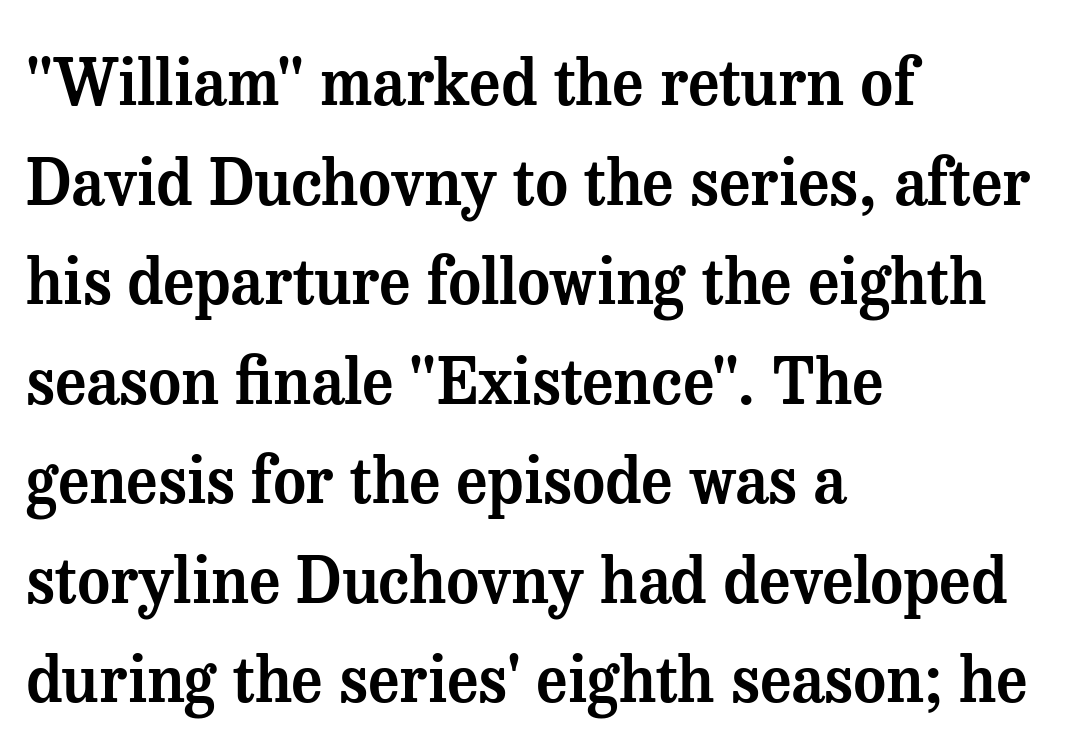
{"serif": "yes", "italic": "no", "width": "normal", "stroke_contrast": "medium", "x_height": "medium", "monospaced": "no", "underline": "no", "align": "left", "line_spacing": "normal", "line_spacing_ratio": 1.58, "letter_spacing": "normal", "letter_spacing_em": 0.0, "glyph_px": 63}
